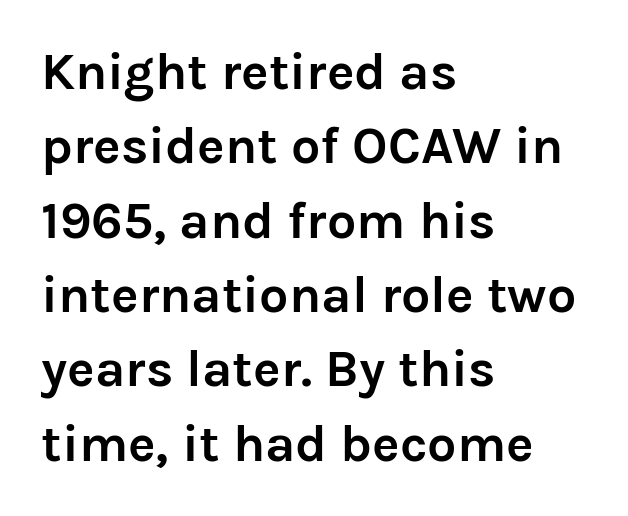
Emphasis by weight is at full strength: bold. Has an underline been added? It has not. Visually the block forms a straight wall on the left and a jagged coastline on the right. Evenly set lines give the paragraph a standard silhouette. This is roman type, the default non-slanted kind.
